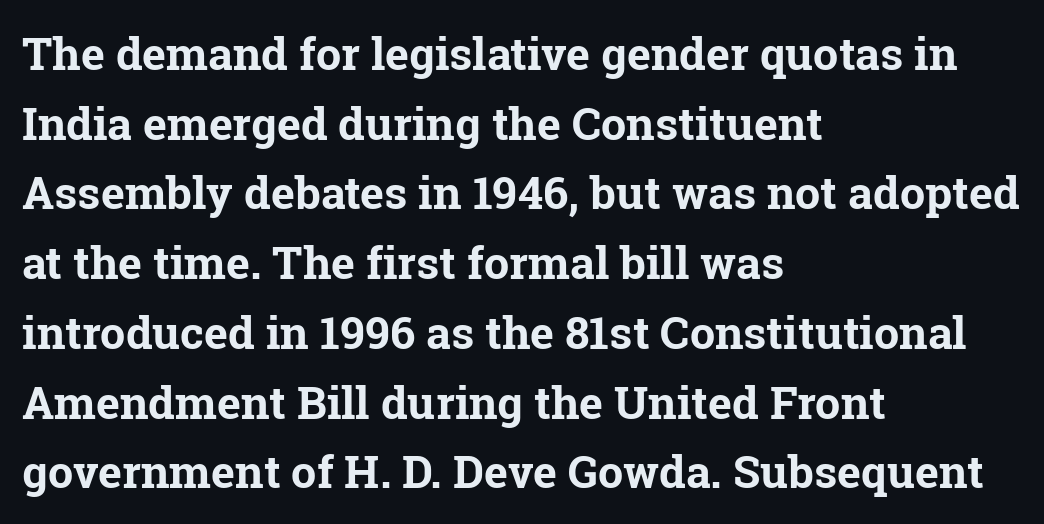
Q: Is the text bold? A: Yes.
Q: Is the text italic (slanted)? A: No, it is upright.
Q: Is the typeface a serif or a sans-serif typeface? A: Serif.
Q: Is the text underlined? A: No.
Q: How is the paragraph aligned? A: Left-aligned.
Q: Is the spacing between letters normal or unusually wide? A: Normal.
Q: Is the spacing between lines tight, normal or loose? A: Normal.
Q: Width (condensed, normal, or wide)? A: Normal.
Q: Stroke contrast? A: Low.
Q: x-height? A: Medium.
Q: Monospaced? A: No.
